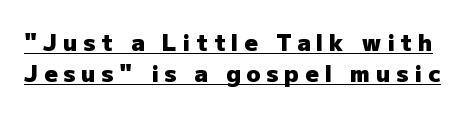
The image shows 23 px bold type, upright; set normal line spacing (1.35x), unusually wide letter spacing (+0.26 em), underlined.
